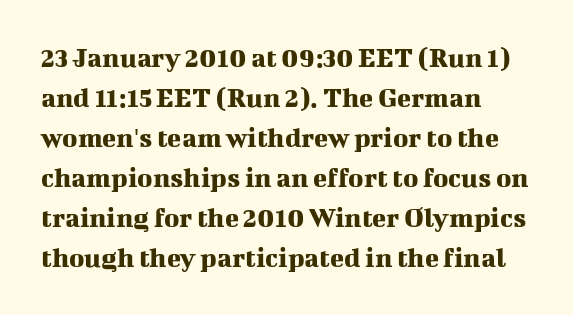
The image shows 29 px serif type, upright; set left-aligned, normal line spacing (1.38x), normal letter spacing, not underlined; medium stroke contrast and a medium x-height.
